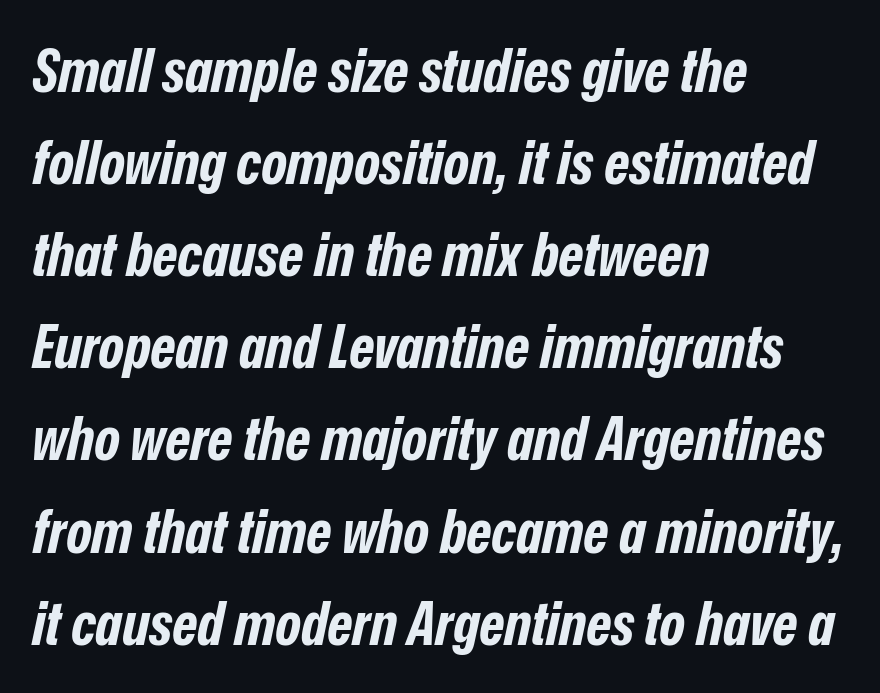
The image shows 61 px bold, condensed type, italic (leaning right); set left-aligned, normal line spacing (1.51x), normal letter spacing, not underlined; low stroke contrast and a medium x-height.
